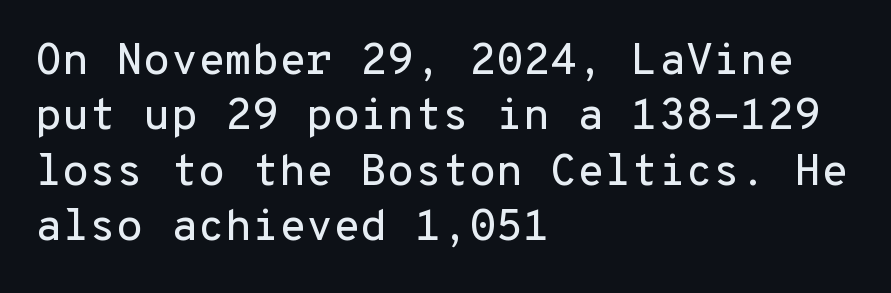
The glyphs are unaccompanied by any horizontal stroke below them. This is the regular roman posture of the typeface. Regarding serifs, this sample does without them. Whoever set this chose a conventional vertical rhythm. Note the uniform advance width — an 'i' takes as much space as an 'm'. The line texture is even and compact thanks to regular tracking.
